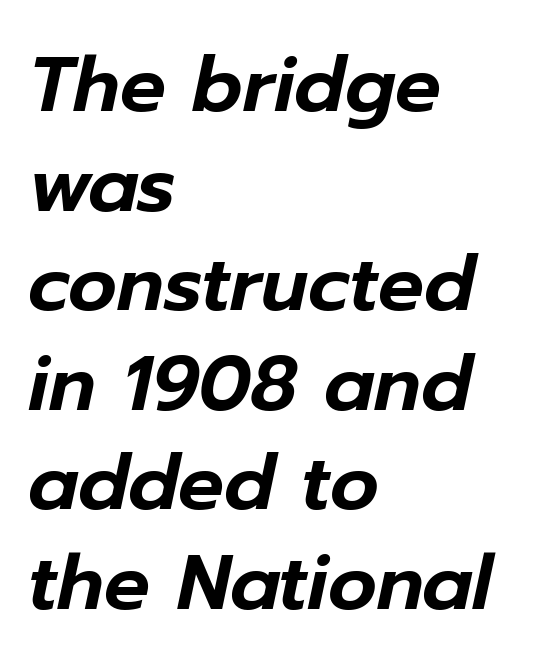
This sample uses an oblique cut, with every glyph tilted off the vertical. Reading down the column, the eye jumps a familiar distance to each next line. This rendering uses left alignment, leaving the right contour irregular. Glance below the letters and you will spot only blank space. A typesetter would call this proportional, since set widths differ per character. A typesetter would call this zero additional tracking.
